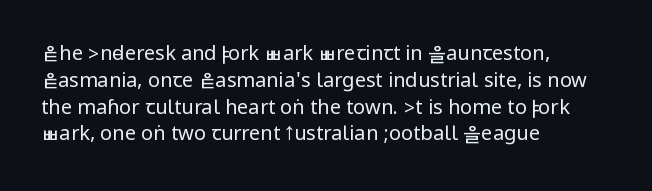
Unlike italic type, these characters show no tilt at all. Honestly, there is no underline to notice here at all. The ragged edge is on the right, which tells us the setting is flush left. Tracking here is standard; glyphs follow each other at the usual distance.
